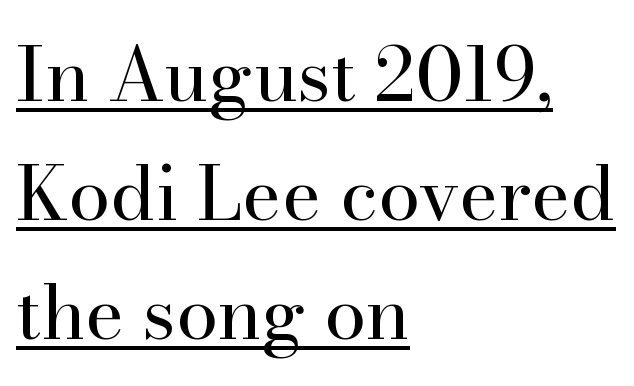
{"serif": "yes", "italic": "no", "bold": "no", "weight": "regular", "width": "normal", "stroke_contrast": "high", "x_height": "small", "monospaced": "no", "underline": "yes", "align": "left", "line_spacing": "normal", "line_spacing_ratio": 1.59, "letter_spacing": "normal", "letter_spacing_em": 0.0, "glyph_px": 75}
